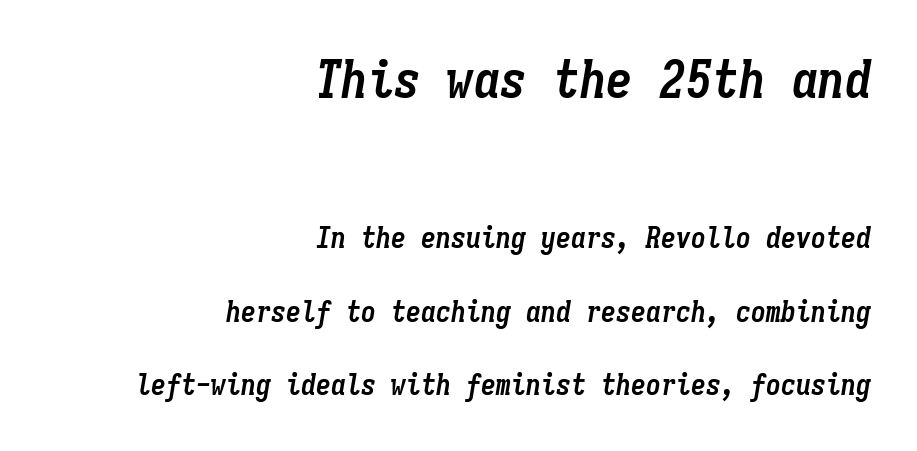
The rendering uses typewriter-style spacing with identical character cells. The earlier block is typeset at a bigger size than the later block. The rendering keeps characters at their native spacing. The zone under the glyphs is completely vacant. These words are printed bold, with thick strokes throughout. Line spacing here is loose.
